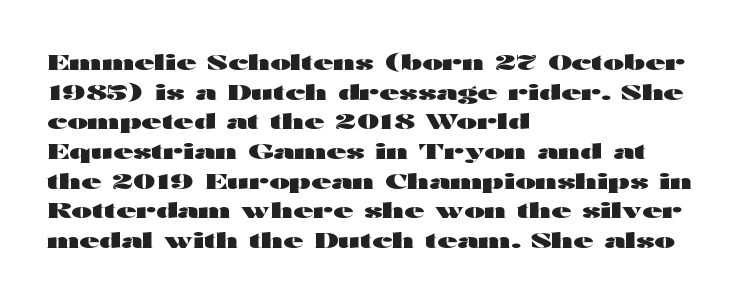
Q: Is the text bold? A: Yes.
Q: Is the text italic (slanted)? A: No, it is upright.
Q: Is the text underlined? A: No.
Q: How is the paragraph aligned? A: Left-aligned.
Q: Is the spacing between letters normal or unusually wide? A: Normal.
Q: Is the spacing between lines tight, normal or loose? A: Normal.
